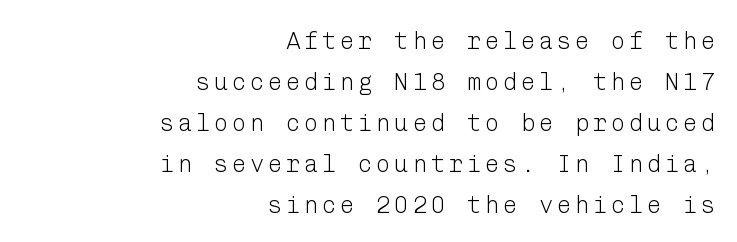
This rendering uses right alignment, leaving the left contour irregular. Designer's note — italics off, roman on. Stem width sits at or under what a default text font uses. Rule under the text: the space is simply empty.
